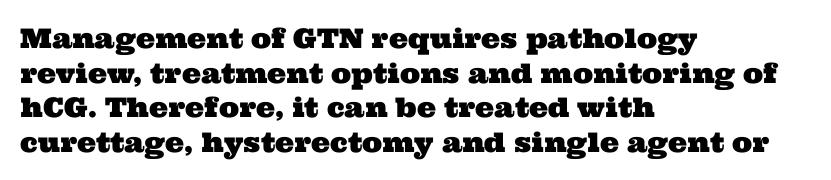
The image shows 27 px text type; set left-aligned, normal line spacing (1.28x), normal letter spacing, not underlined.
